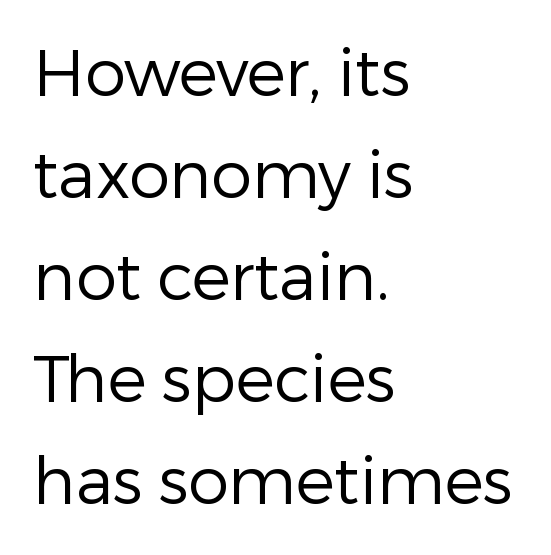
Is there much room between lines? A standard amount, neither cramped nor airy. The face used here is proportionally spaced, like ordinary book or web type. Horizontal alignment here is leftward, the default for most running prose. This rendering employs a face without finishing strokes, i.e., a sans-serif. The typesetting does not lean heavy: it is not bold. This rendering features lettering with no underline.
